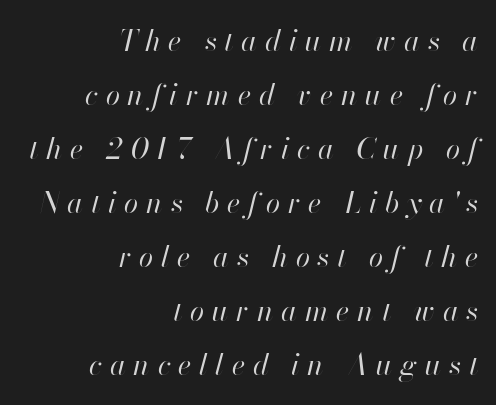
The image shows 29 px regular-weight type, italic (leaning right); set right-aligned, line spacing 1.86x, unusually wide letter spacing (+0.27 em), not underlined; high stroke contrast and a small x-height.
